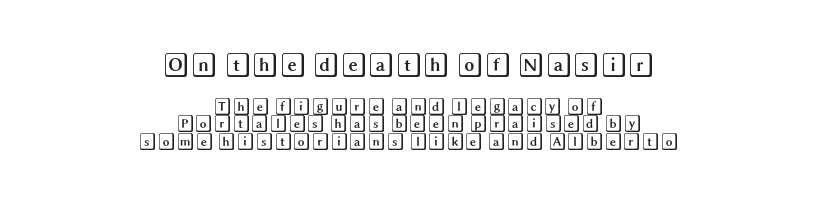
Q: Is the text italic (slanted)? A: No, it is upright.
Q: Is the text underlined? A: No.
Q: How is the paragraph aligned? A: Centered.
Q: Is the spacing between letters normal or unusually wide? A: Normal.
Q: Is the spacing between lines tight, normal or loose? A: Tight.
Q: Which block of text is set in a larger size, the first (top) or the second (bottom)? A: The first (top) one.
